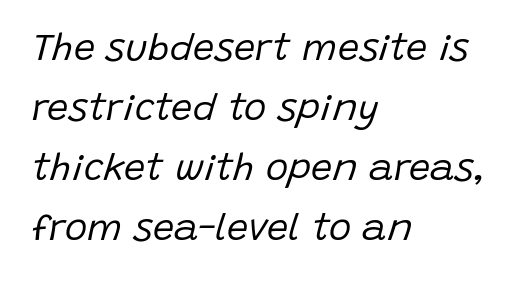
{"italic": "yes", "lean": "right", "slant_degrees": 15, "bold": "no", "weight": "regular", "width": "normal", "stroke_contrast": "low", "x_height": "large", "monospaced": "no", "underline": "no", "align": "left", "line_spacing": "normal", "line_spacing_ratio": 1.58, "letter_spacing": "normal", "letter_spacing_em": 0.0, "glyph_px": 38}
